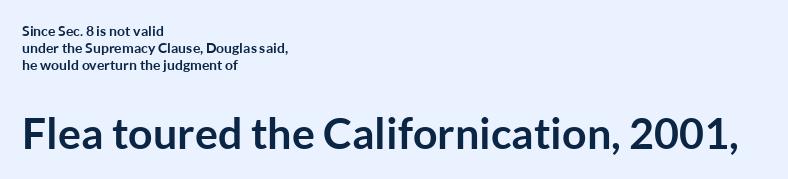
{"serif": "no", "italic": "no", "bold": "yes", "weight": "semibold", "width": "normal", "stroke_contrast": "low", "x_height": "medium", "monospaced": "no", "underline": "no", "align": "left", "line_spacing_ratio": 1.22, "letter_spacing": "normal", "letter_spacing_em": 0.0, "larger_block": "second", "size_ratio": 3.07, "glyph_px": 43}
